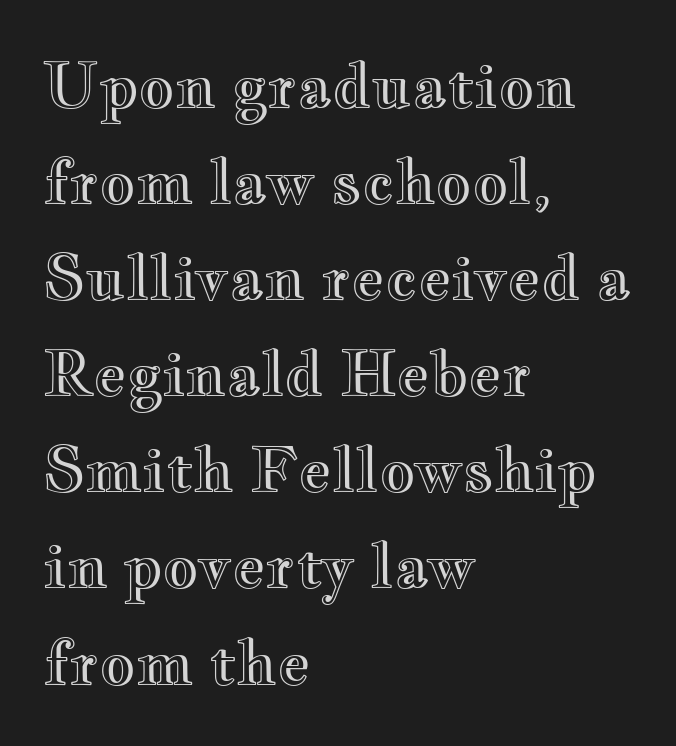
The image shows 62 px wide type, upright; set left-aligned, normal line spacing (1.55x), normal letter spacing, not underlined; a small x-height.
